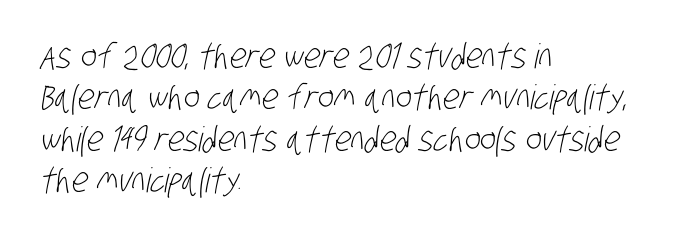
The image shows 34 px light, condensed sans-serif type; set left-aligned, line spacing 1.22x, normal letter spacing, not underlined; low stroke contrast and a large x-height.
